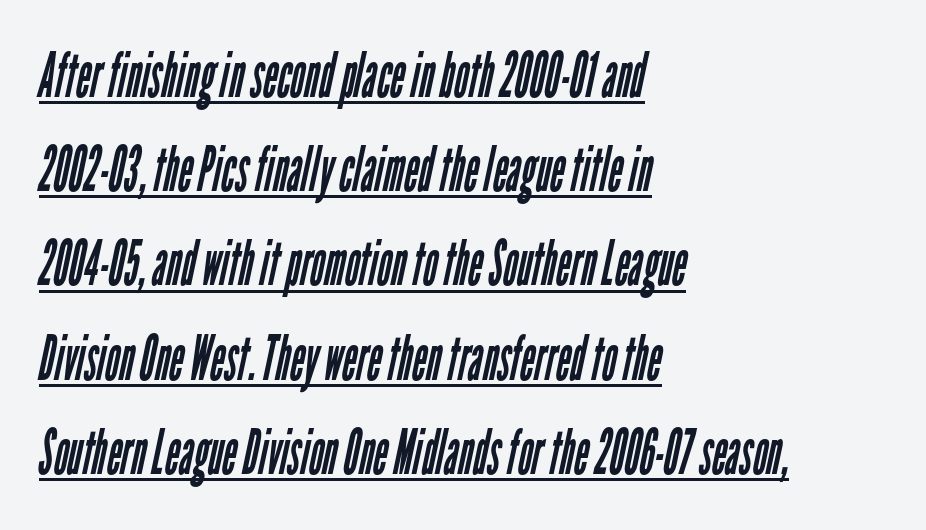
The passage is arranged the way most books set body copy — flush left. Regarding serifs, this sample does without them. Unbolded letterforms with no extra heft. The vertical gap from one line to the next is medium. Proportional: the letters do not fall into vertical columns.
